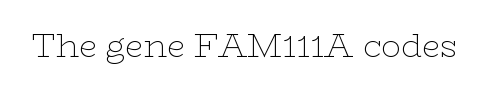
{"serif": "yes", "italic": "no", "bold": "no", "weight": "thin", "width": "wide", "stroke_contrast": "low", "x_height": "medium", "monospaced": "no", "underline": "no", "letter_spacing": "normal", "letter_spacing_em": 0.0, "glyph_px": 33}
